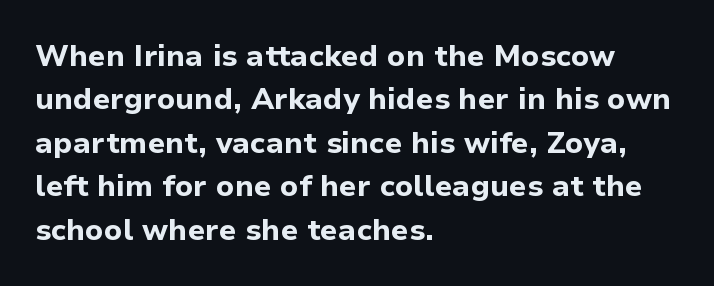
Words float on clear page, feet unadorned. Vertical strokes here are truly vertical. Typographic density is high because the face is bold. Spacing between characters is what you'd get straight out of the box. Every row of glyphs begins at an identical x-position on the left.
